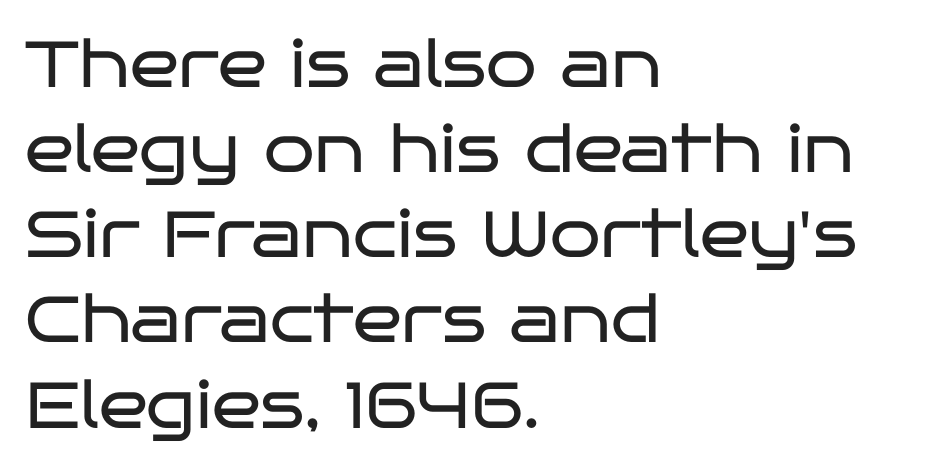
The image shows 65 px regular-weight, wide sans-serif type, upright; set left-aligned, normal line spacing (1.31x), normal letter spacing, not underlined; low stroke contrast and a large x-height.
